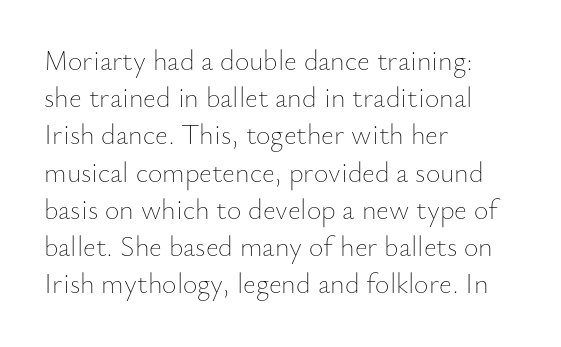
Q: Is the text bold? A: No.
Q: Is the text italic (slanted)? A: No, it is upright.
Q: Is the text underlined? A: No.
Q: How is the paragraph aligned? A: Left-aligned.
Q: Is the spacing between letters normal or unusually wide? A: Normal.
Q: Is the spacing between lines tight, normal or loose? A: Normal.
Q: Width (condensed, normal, or wide)? A: Normal.
Q: Stroke contrast? A: Low.
Q: x-height? A: Small.
Q: Monospaced? A: No.
